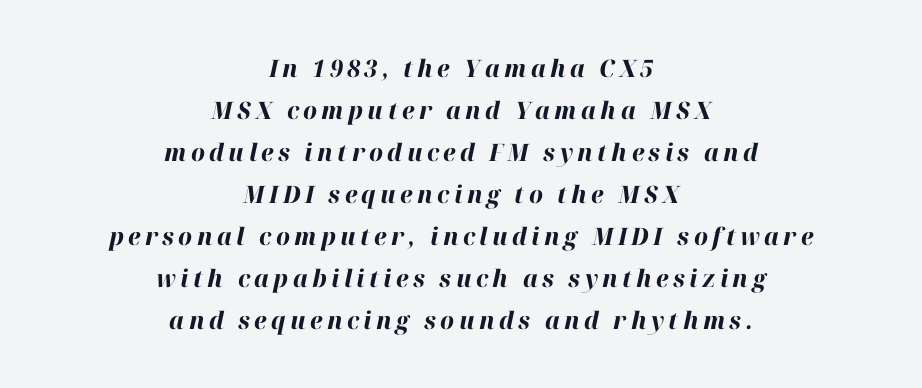
The image shows 24 px bold type, italic (leaning right); set centered, line spacing 1.75x, not underlined.
